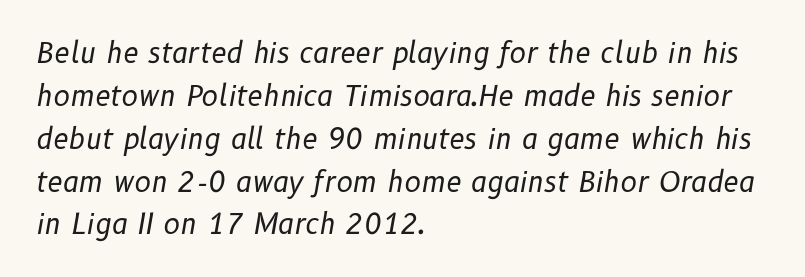
Spacing between characters is what you'd get straight out of the box. In CSS terms this would be text-align: left. Baseline-to-baseline distance is the conventional proportion of letter height. Heft: none added — not bold.
